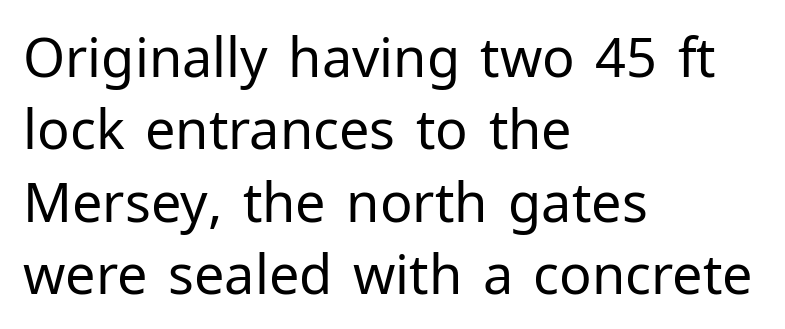
Q: Is the text bold? A: No.
Q: Is the text italic (slanted)? A: No, it is upright.
Q: Is the typeface a serif or a sans-serif typeface? A: Sans-serif.
Q: Is the text underlined? A: No.
Q: How is the paragraph aligned? A: Left-aligned.
Q: Is the spacing between letters normal or unusually wide? A: Normal.
Q: Is the spacing between lines tight, normal or loose? A: Normal.
Q: Width (condensed, normal, or wide)? A: Normal.
Q: Stroke contrast? A: Low.
Q: x-height? A: Medium.
Q: Monospaced? A: No.
